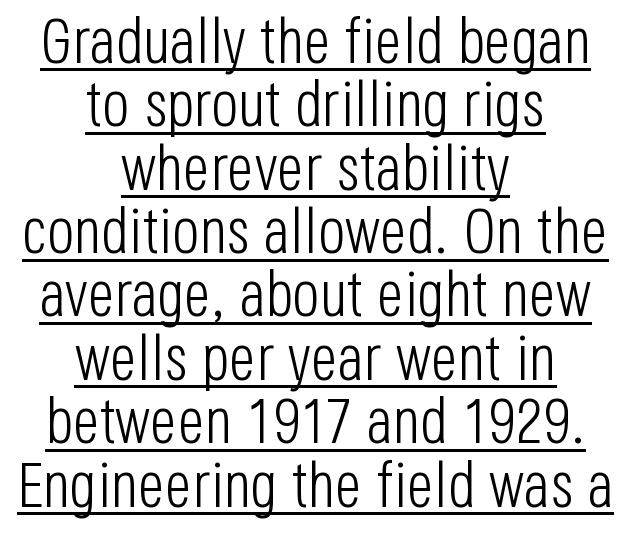
Stroke mass is kept to a normal reading level or below. Stroke terminals: plain, sans-serif. Does the copy run flush right? No — it is centered line by line. These lines are rendered in a variable-pitch font.
